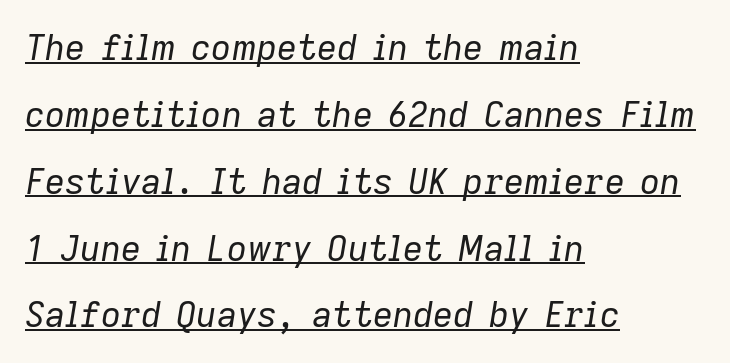
Q: Is the text bold? A: No.
Q: Is the text italic (slanted)? A: Yes, it leans right by about 9 degrees.
Q: Is the text underlined? A: Yes.
Q: How is the paragraph aligned? A: Left-aligned.
Q: Is the spacing between letters normal or unusually wide? A: Normal.
Q: Is the spacing between lines tight, normal or loose? A: Loose.
Q: Width (condensed, normal, or wide)? A: Normal.
Q: Stroke contrast? A: Low.
Q: x-height? A: Medium.
Q: Monospaced? A: No.
